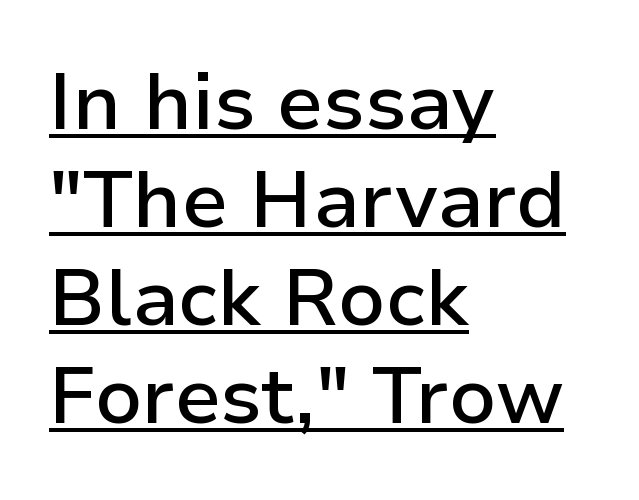
Q: Is the text bold? A: Semi-bold.
Q: Is the text italic (slanted)? A: No, it is upright.
Q: Is the typeface a serif or a sans-serif typeface? A: Sans-serif.
Q: Is the text underlined? A: Yes.
Q: How is the paragraph aligned? A: Left-aligned.
Q: Is the spacing between letters normal or unusually wide? A: Normal.
Q: Width (condensed, normal, or wide)? A: Normal.
Q: Stroke contrast? A: Low.
Q: x-height? A: Medium.
Q: Monospaced? A: No.
